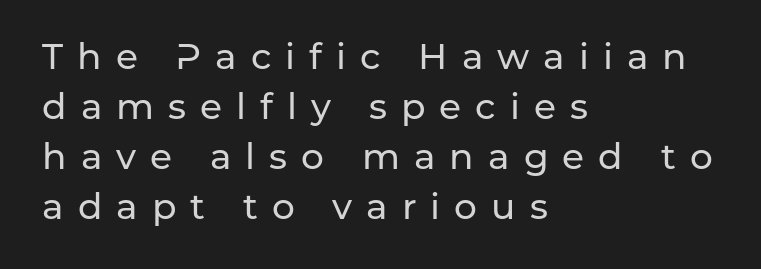
The image shows 36 px sans-serif type, upright; set left-aligned, normal line spacing (1.39x), unusually wide letter spacing (+0.39 em), not underlined; low stroke contrast and a medium x-height.
